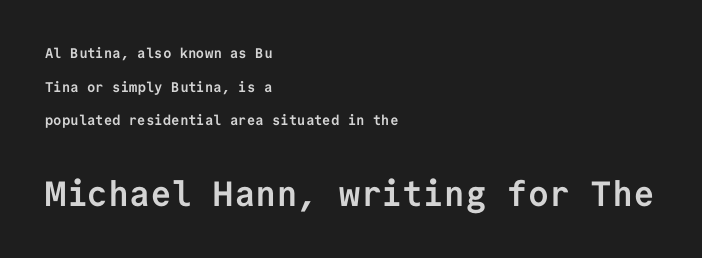
{"serif": "no", "italic": "no", "bold": "yes", "weight": "semibold", "width": "normal", "stroke_contrast": "low", "x_height": "medium", "monospaced": "yes", "underline": "no", "align": "left", "line_spacing": "loose", "line_spacing_ratio": 2.4, "letter_spacing": "normal", "letter_spacing_em": 0.0, "larger_block": "second", "size_ratio": 2.5, "glyph_px": 35}
